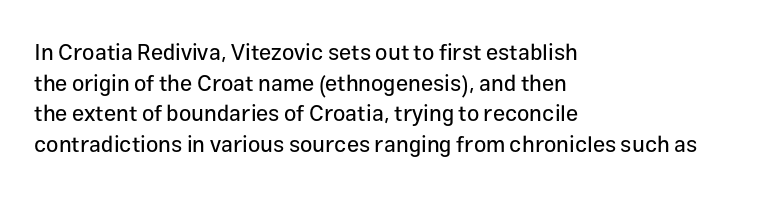
{"italic": "no", "underline": "no", "align": "left", "line_spacing": "normal", "line_spacing_ratio": 1.39, "letter_spacing": "normal", "letter_spacing_em": 0.0, "glyph_px": 22}
